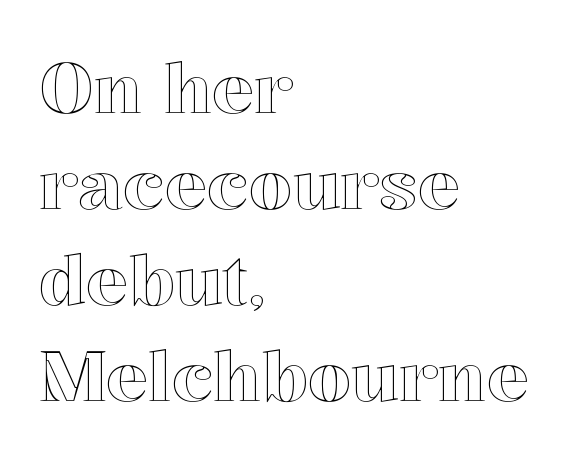
Q: Is the text italic (slanted)? A: No, it is upright.
Q: Is the text underlined? A: No.
Q: How is the paragraph aligned? A: Left-aligned.
Q: Is the spacing between letters normal or unusually wide? A: Normal.
Q: Is the spacing between lines tight, normal or loose? A: Normal.
Q: Width (condensed, normal, or wide)? A: Normal.
Q: x-height? A: Medium.
Q: Monospaced? A: No.
